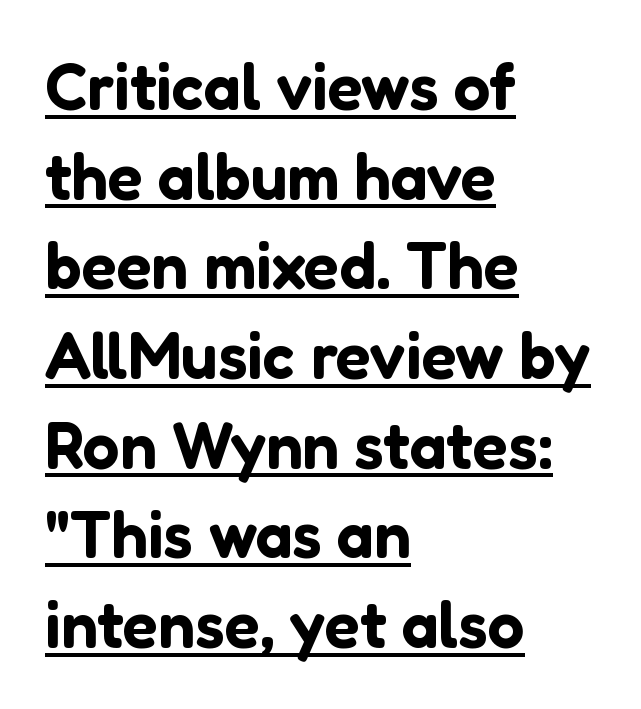
The rendering uses natural spacing where letterforms have individual widths. The rendering keeps characters at their native spacing. The text block is weighted toward the left margin, trailing off unevenly rightward. Vertical strokes here are truly vertical. Notice how descenders clear the ascenders below comfortably — that's standard leading.
